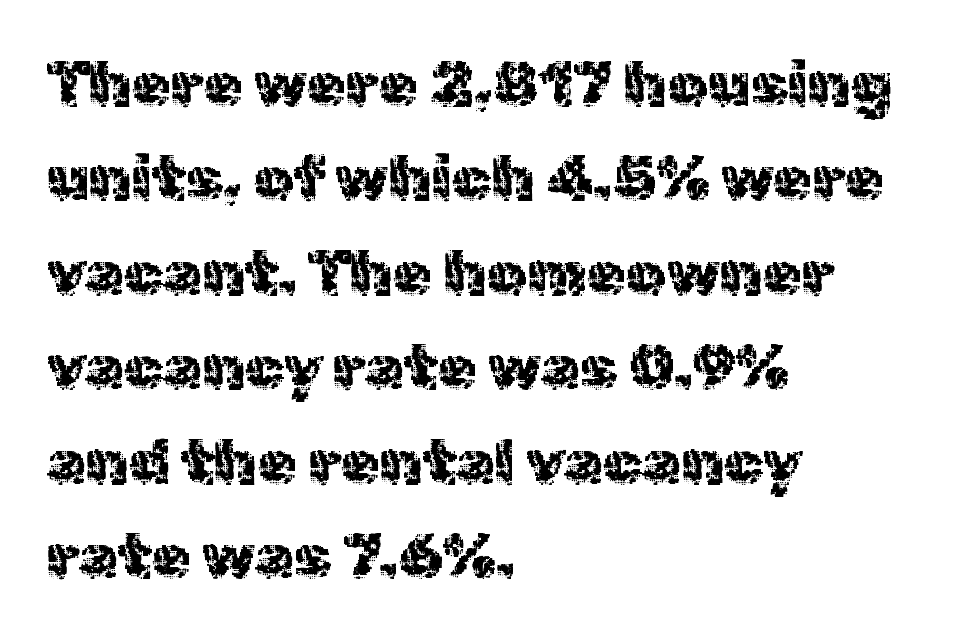
{"serif": "no", "italic": "no", "width": "normal", "x_height": "medium", "monospaced": "no", "underline": "no", "align": "left", "line_spacing": "normal", "line_spacing_ratio": 1.5, "letter_spacing": "normal", "letter_spacing_em": 0.0, "glyph_px": 63}
